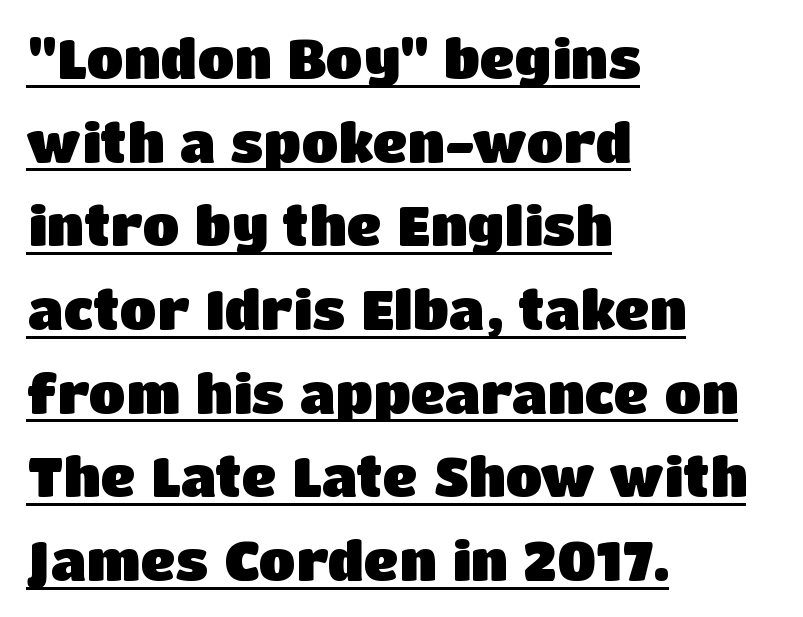
{"serif": "no", "italic": "no", "bold": "yes", "weight": "heavy", "width": "normal", "stroke_contrast": "low", "x_height": "large", "monospaced": "no", "underline": "yes", "align": "left", "line_spacing": "normal", "line_spacing_ratio": 1.55, "letter_spacing": "normal", "letter_spacing_em": 0.0, "glyph_px": 54}
